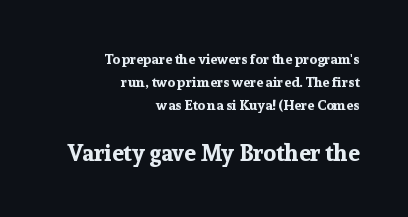
One glance says typical: line gaps are just what's usual. These lines carry a lot of weight — the face is fully bold. Look at the tracking — it's just the regular setting, nothing added. Posture: straight, roman, zero tilt. The specimen omits any rule beneath the text block's lines.
